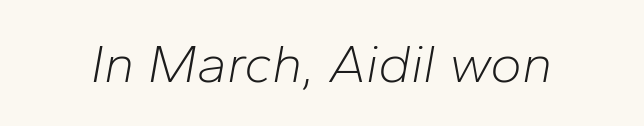
Nobody touched the tracking dial on this one. Compared with ordinary roman type, these characters are visibly tilted. Each row of text sits above clean, open space. The passage shown is not bold in any degree.
